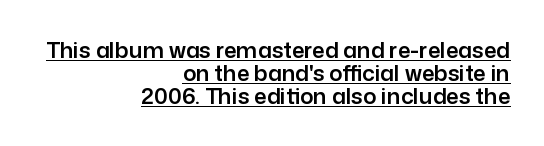
The letters stand straight up with perfectly vertical stems. Line ends are locked; line starts wander. Honestly, the rows look squashed on top of each other. There is no visible air inserted between adjacent glyphs. The rendered words wear a rule along their underside.
